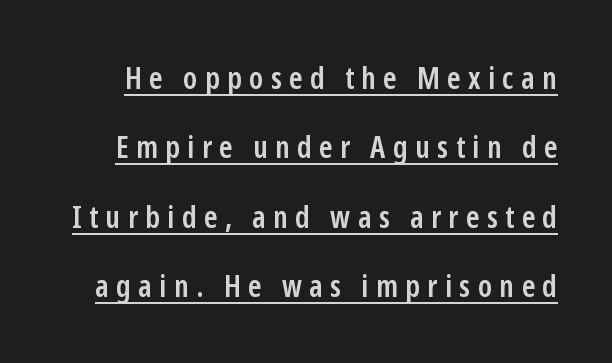
The image shows 31 px semibold, condensed sans-serif type, upright; set loose line spacing (2.24x), unusually wide letter spacing (+0.24 em), underlined; low stroke contrast and a medium x-height.
